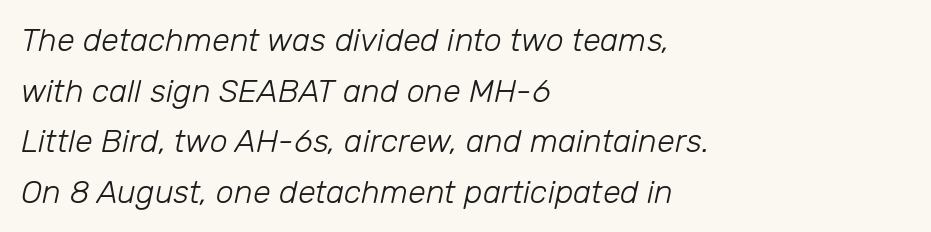
The block of text has a typical density, with ordinary space between rows. Check under the words: just untouched page. Here the designer chose a conventional face with non-uniform glyph widths. Does extra space separate the letters? No, they use regular spacing.
